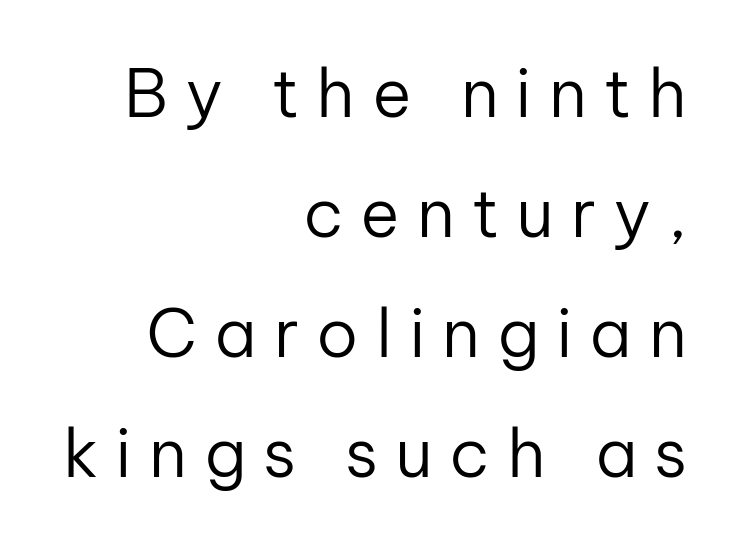
Q: Is the text bold? A: No.
Q: Is the text italic (slanted)? A: No, it is upright.
Q: Is the typeface a serif or a sans-serif typeface? A: Sans-serif.
Q: Is the text underlined? A: No.
Q: How is the paragraph aligned? A: Right-aligned.
Q: Is the spacing between letters normal or unusually wide? A: Unusually wide.
Q: Width (condensed, normal, or wide)? A: Normal.
Q: Stroke contrast? A: Low.
Q: x-height? A: Medium.
Q: Monospaced? A: No.
